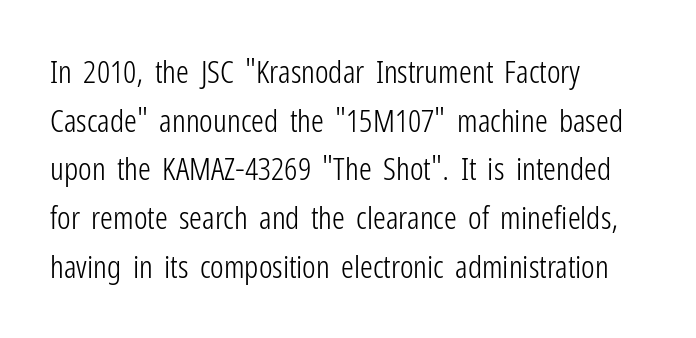
The letters look calm and open, with moderate or lighter stems. How would I describe the line gaps? Plain and ordinary. Looks like regular typesetting: each glyph gets only the width it needs. Line beginnings align vertically; line endings do not. Honestly, there is no underline to notice here at all.
